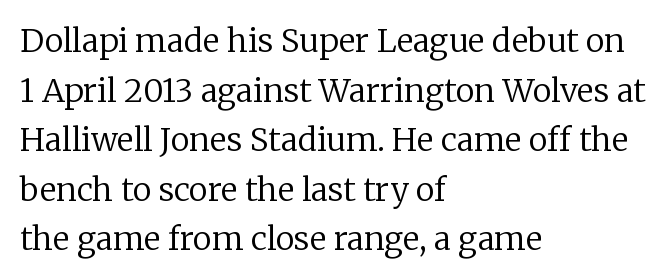
{"serif": "yes", "italic": "no", "bold": "no", "weight": "regular", "width": "normal", "stroke_contrast": "low", "x_height": "medium", "monospaced": "no", "underline": "no", "align": "left", "line_spacing": "normal", "line_spacing_ratio": 1.55, "letter_spacing": "normal", "letter_spacing_em": 0.0, "glyph_px": 32}
